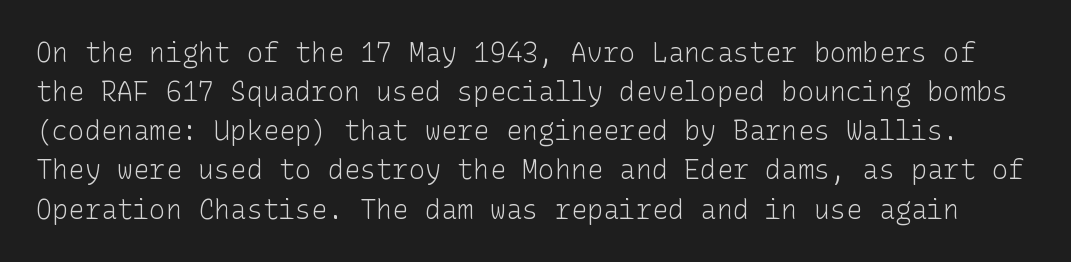
{"italic": "no", "bold": "no", "underline": "no", "line_spacing": "normal", "line_spacing_ratio": 1.45, "letter_spacing": "normal", "letter_spacing_em": 0.0, "glyph_px": 27}
